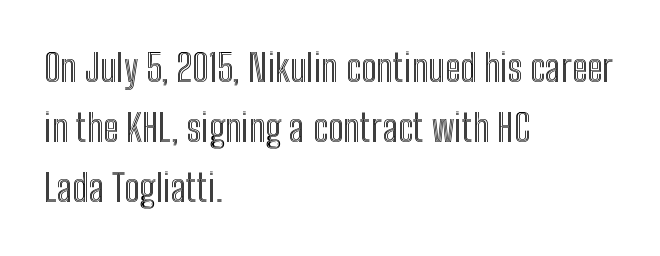
The image shows 38 px condensed type, upright; set left-aligned, normal line spacing (1.58x), normal letter spacing, not underlined; a medium x-height.
